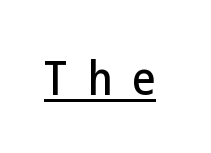
{"serif": "no", "italic": "no", "width": "condensed", "stroke_contrast": "low", "x_height": "medium", "underline": "yes", "letter_spacing": "wide", "letter_spacing_em": 0.44, "glyph_px": 47}
